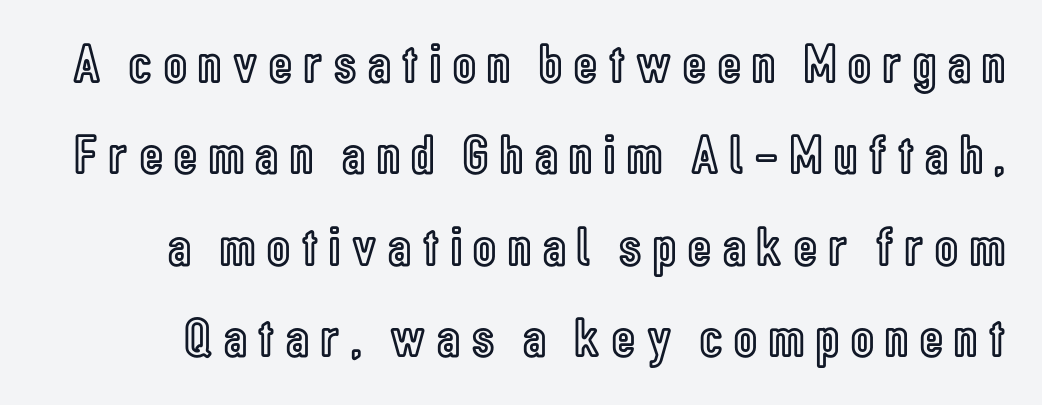
Q: Is the text italic (slanted)? A: No, it is upright.
Q: Is the text underlined? A: No.
Q: Is the spacing between letters normal or unusually wide? A: Unusually wide.
Q: Is the spacing between lines tight, normal or loose? A: Normal.
Q: Width (condensed, normal, or wide)? A: Condensed.
Q: x-height? A: Medium.
Q: Monospaced? A: No.
